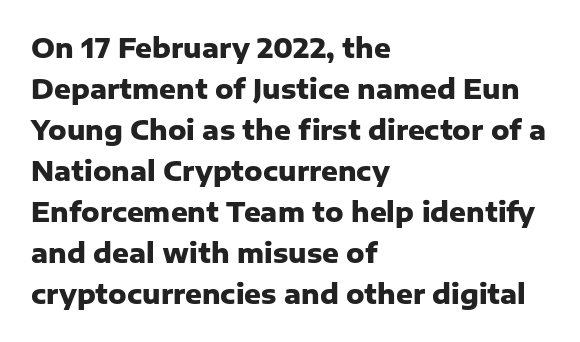
Standard letterfit; no display-style spreading of the glyphs. Compared with typical paragraphs, the rows here are spaced about the same. A bare baseline throughout the passage. Every stem runs plumb, perpendicular to the baseline. The typesetter chose a ragged-right arrangement here. The font is running at its bold setting.
